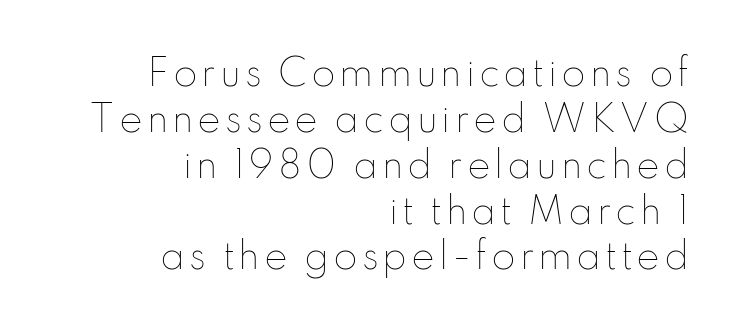
No word sits above an underline. Which margin do the lines hug? The right one — the left edge is uneven. The typeface has the unassuming heft of standard copy or less. Ordinary non-slanted type is in use. Baseline-to-baseline distance is the conventional proportion of letter height. A typesetter would call this proportional, since set widths differ per character.
